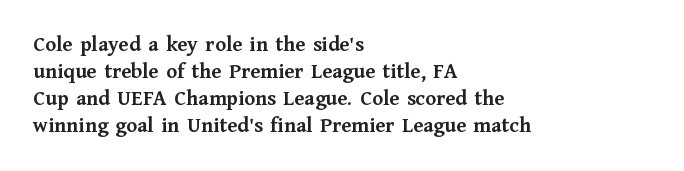
The image shows 22 px bold type, upright; set left-aligned, line spacing 1.22x, normal letter spacing, not underlined.
